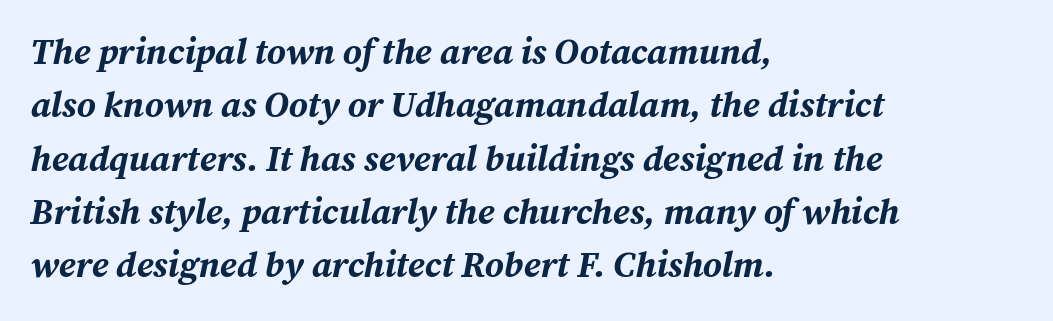
Do the characters align in a grid? No, the font is proportional. Here the glyphs are tracked normally, forming tight word shapes. The whole block is typeset with a tilt. Plain, unruled lines of type. Visually the block forms a straight wall on the left and a jagged coastline on the right. On the weight axis this lands at bold, roughly 700.
